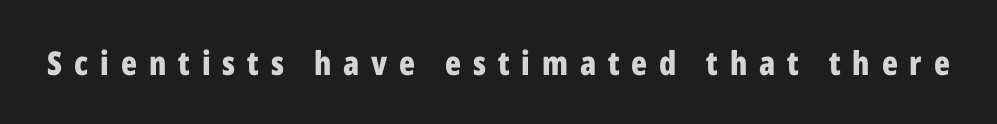
{"serif": "no", "italic": "no", "bold": "yes", "weight": "bold", "width": "condensed", "stroke_contrast": "low", "x_height": "medium", "monospaced": "no", "underline": "no", "letter_spacing": "wide", "letter_spacing_em": 0.36, "glyph_px": 33}
